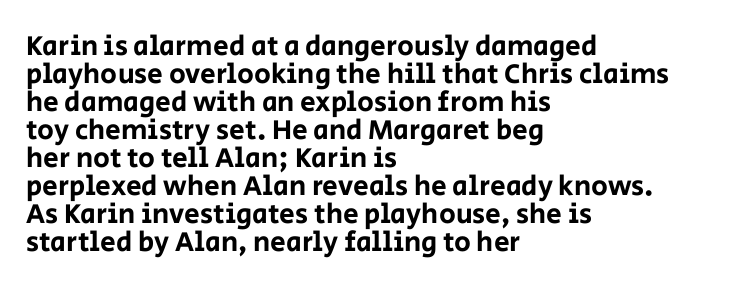
The image shows 28 px sans-serif type, upright; set left-aligned, tight line spacing (1.0x), normal letter spacing, not underlined; low stroke contrast and a large x-height.
